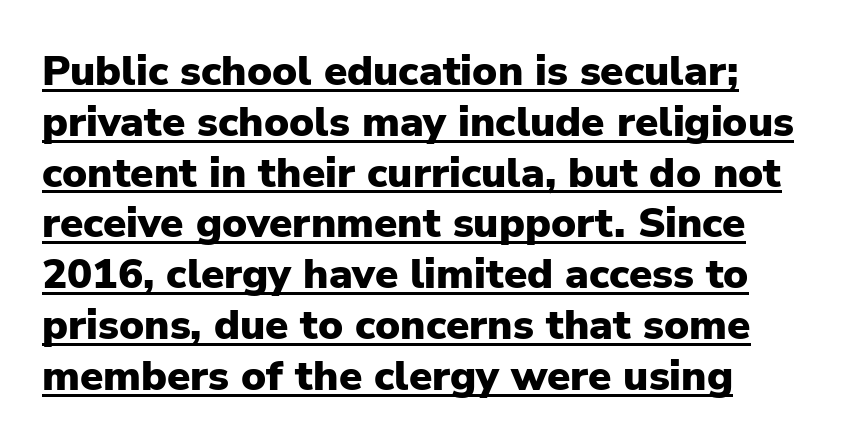
{"serif": "no", "italic": "no", "bold": "yes", "weight": "heavy", "width": "normal", "stroke_contrast": "low", "x_height": "medium", "monospaced": "no", "underline": "yes", "align": "left", "line_spacing_ratio": 1.21, "letter_spacing": "normal", "letter_spacing_em": 0.0, "glyph_px": 42}
